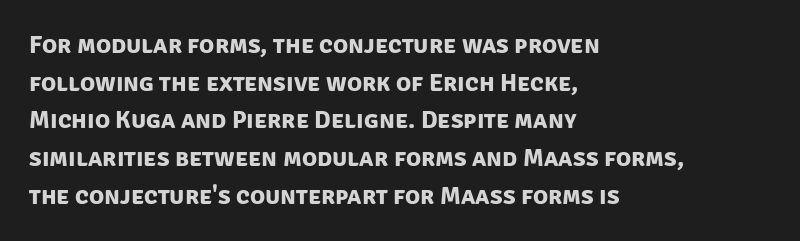
{"bold": "yes", "underline": "no", "align": "left", "line_spacing": "normal", "line_spacing_ratio": 1.51, "letter_spacing": "normal", "letter_spacing_em": 0.0, "glyph_px": 25}
